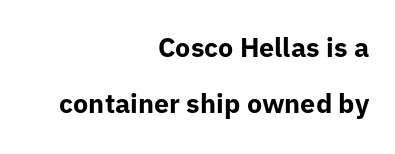
{"italic": "no", "bold": "yes", "underline": "no", "align": "right", "line_spacing": "loose", "line_spacing_ratio": 2.06, "letter_spacing": "normal", "letter_spacing_em": 0.0, "glyph_px": 27}
